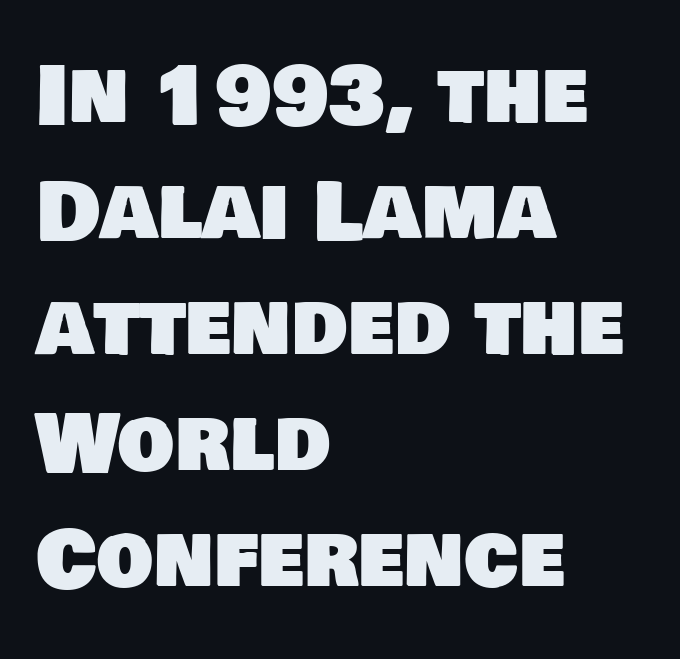
The image shows 80 px sans-serif type; set left-aligned, normal line spacing (1.45x), normal letter spacing, not underlined; low stroke contrast and a large x-height.
